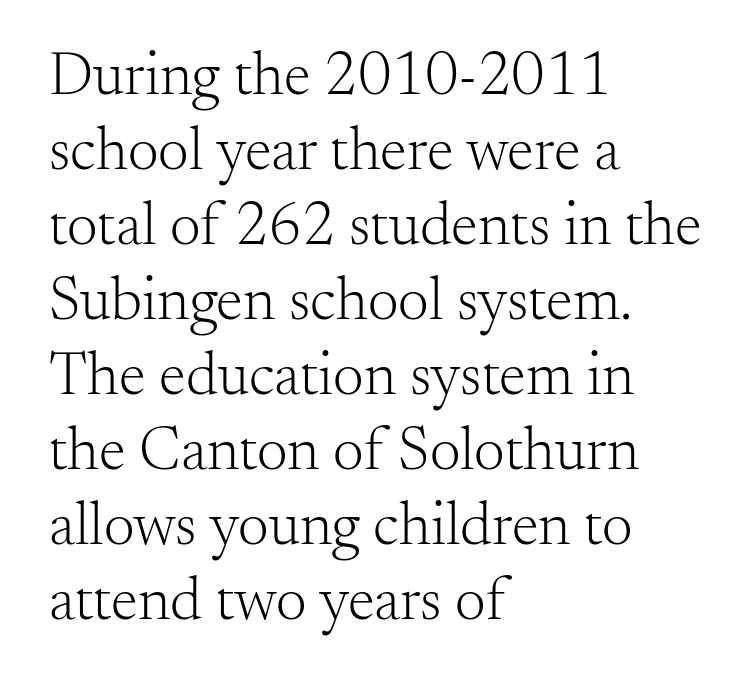
Q: Is the text bold? A: No.
Q: Is the text italic (slanted)? A: No, it is upright.
Q: Is the typeface a serif or a sans-serif typeface? A: Serif.
Q: Is the text underlined? A: No.
Q: How is the paragraph aligned? A: Left-aligned.
Q: Is the spacing between letters normal or unusually wide? A: Normal.
Q: Width (condensed, normal, or wide)? A: Normal.
Q: Stroke contrast? A: Medium.
Q: x-height? A: Small.
Q: Monospaced? A: No.
